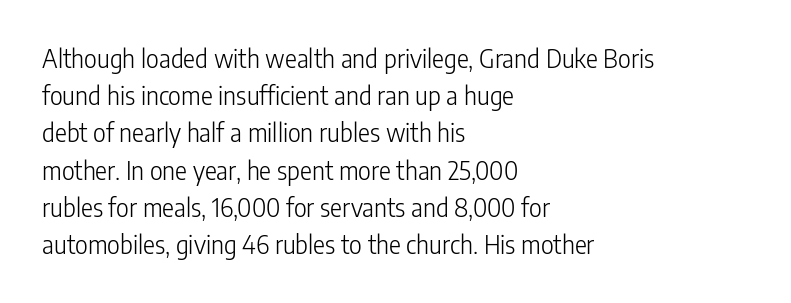
Q: Is the text bold? A: No.
Q: Is the text italic (slanted)? A: No, it is upright.
Q: Is the text underlined? A: No.
Q: How is the paragraph aligned? A: Left-aligned.
Q: Is the spacing between letters normal or unusually wide? A: Normal.
Q: Is the spacing between lines tight, normal or loose? A: Normal.
